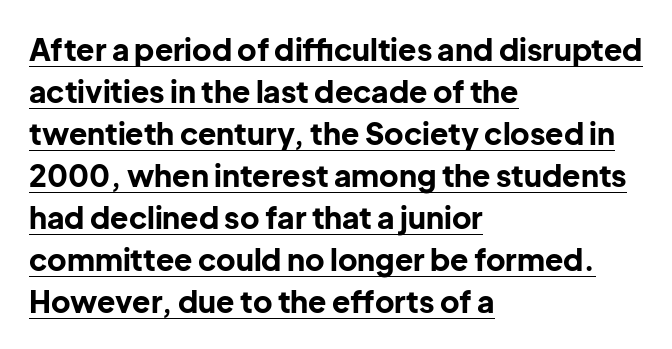
{"serif": "no", "italic": "no", "bold": "yes", "weight": "bold", "width": "normal", "stroke_contrast": "low", "x_height": "medium", "monospaced": "no", "underline": "yes", "align": "left", "line_spacing": "normal", "line_spacing_ratio": 1.4, "letter_spacing": "normal", "letter_spacing_em": 0.0, "glyph_px": 30}
